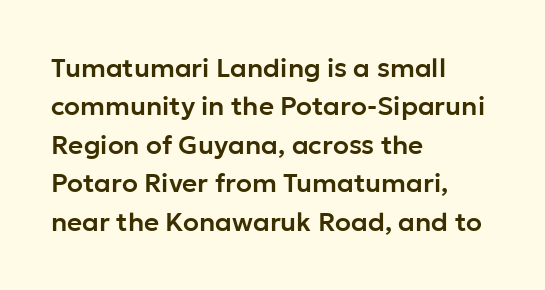
Q: Is the text italic (slanted)? A: No, it is upright.
Q: Is the text underlined? A: No.
Q: How is the paragraph aligned? A: Left-aligned.
Q: Is the spacing between letters normal or unusually wide? A: Normal.
Q: Is the spacing between lines tight, normal or loose? A: Normal.
